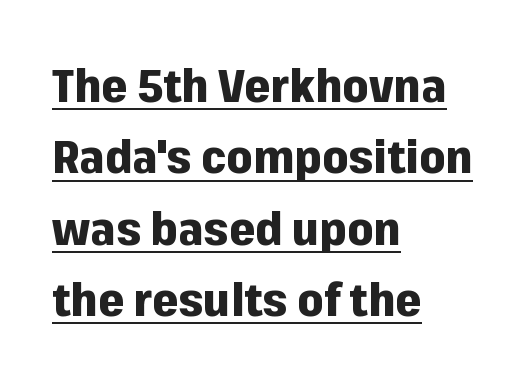
{"serif": "no", "italic": "no", "bold": "yes", "weight": "heavy", "width": "normal", "stroke_contrast": "low", "x_height": "medium", "monospaced": "no", "underline": "yes", "align": "left", "line_spacing": "normal", "line_spacing_ratio": 1.55, "letter_spacing": "normal", "letter_spacing_em": 0.0, "glyph_px": 46}
